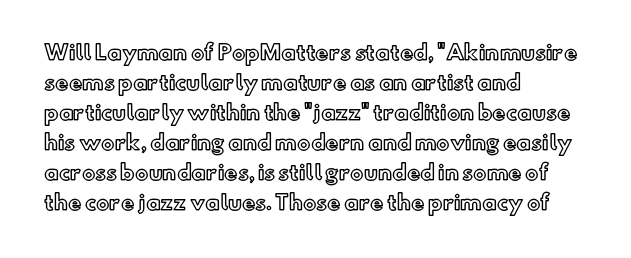
Q: Is the text italic (slanted)? A: No, it is upright.
Q: Is the text underlined? A: No.
Q: How is the paragraph aligned? A: Left-aligned.
Q: Is the spacing between letters normal or unusually wide? A: Normal.
Q: Is the spacing between lines tight, normal or loose? A: Normal.
